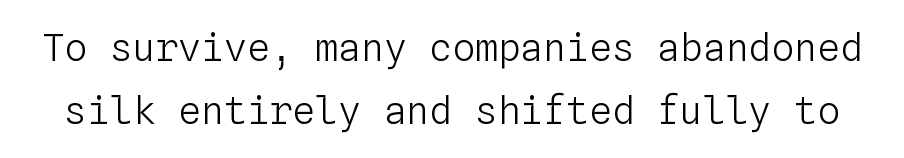
Students, observe: this is what conventionally led text looks like. Stroke thickness stays within the range of a standard reading face or lighter. Underlining? Definitely not there. Monospaced: the letters line up in strict vertical columns.
